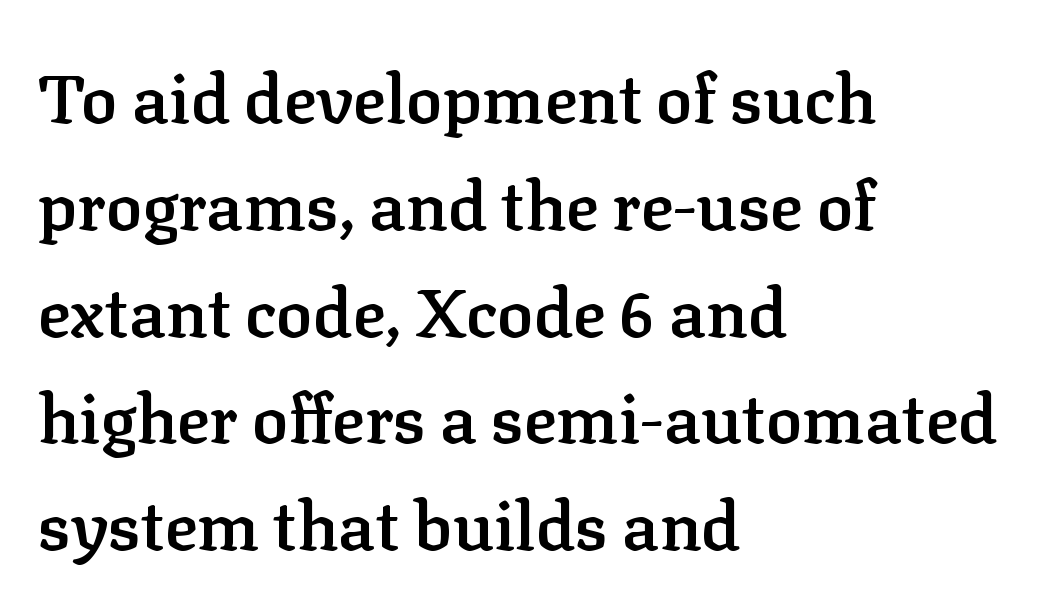
The image shows 68 px semibold serif type, upright; set left-aligned, normal line spacing (1.57x), normal letter spacing, not underlined; low stroke contrast and a medium x-height.
